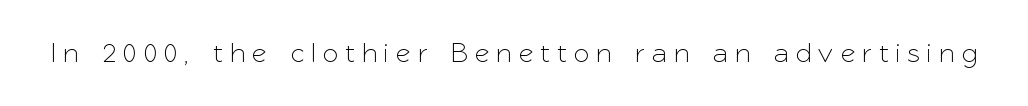
The image shows 28 px sans-serif type, upright; set unusually wide letter spacing (+0.28 em), not underlined; low stroke contrast and a medium x-height.
